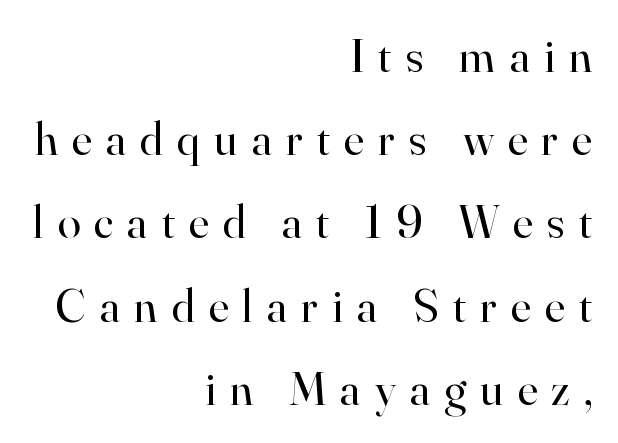
{"serif": "yes", "italic": "no", "bold": "no", "weight": "regular", "width": "normal", "stroke_contrast": "high", "x_height": "small", "monospaced": "no", "underline": "no", "align": "right", "line_spacing_ratio": 1.77, "letter_spacing": "wide", "letter_spacing_em": 0.3, "glyph_px": 47}
